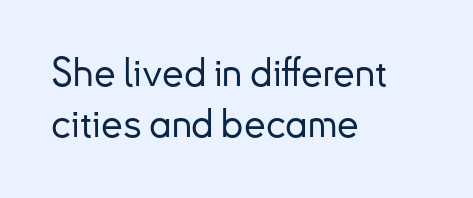
Is this a fixed-width face? No — the glyphs have proportional, varying widths. A typesetter would call this zero additional tracking. Upright lettering throughout. The block of text has a typical density, with ordinary space between rows. The face used here is a sans, in the tradition of grotesques and geometrics.
